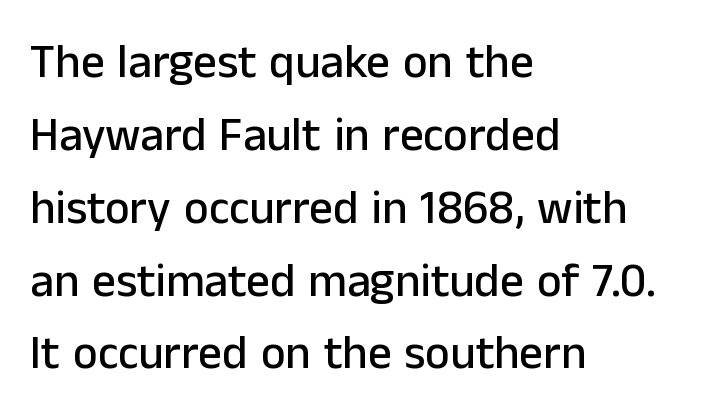
Nobody touched the tracking dial on this one. This rendering features lettering with no underline. Is the block centered? No — it sits flush against the left margin. Quick note: interline space is typical.
